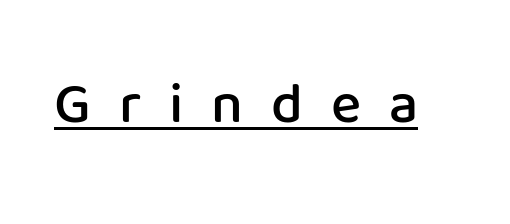
{"serif": "no", "italic": "no", "bold": "semi", "weight": "semibold", "width": "normal", "stroke_contrast": "low", "x_height": "medium", "monospaced": "no", "underline": "yes", "letter_spacing": "wide", "letter_spacing_em": 0.49, "glyph_px": 57}
